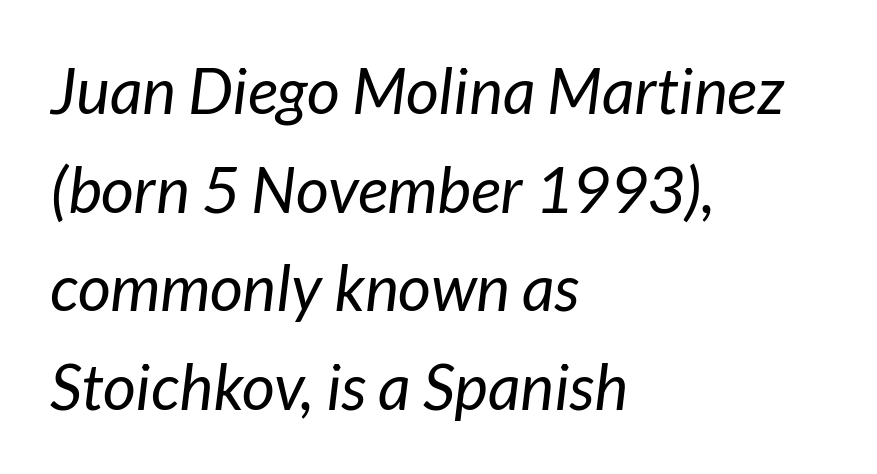
{"italic": "yes", "lean": "right", "slant_degrees": 7, "bold": "no", "weight": "regular", "width": "normal", "stroke_contrast": "low", "x_height": "medium", "monospaced": "no", "underline": "no", "align": "left", "line_spacing": "normal", "line_spacing_ratio": 1.54, "letter_spacing": "normal", "letter_spacing_em": 0.0, "glyph_px": 64}
